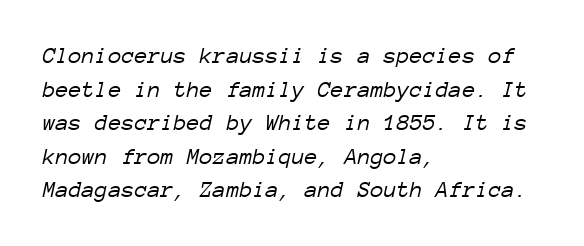
Q: Is the text bold? A: No.
Q: Is the text italic (slanted)? A: Yes, it leans right by about 12 degrees.
Q: Is the text underlined? A: No.
Q: How is the paragraph aligned? A: Left-aligned.
Q: Is the spacing between letters normal or unusually wide? A: Normal.
Q: Is the spacing between lines tight, normal or loose? A: Normal.
